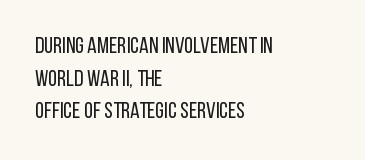
{"italic": "no", "bold": "no", "underline": "no", "align": "left", "line_spacing": "normal", "line_spacing_ratio": 1.42, "letter_spacing": "normal", "letter_spacing_em": 0.0, "glyph_px": 23}
